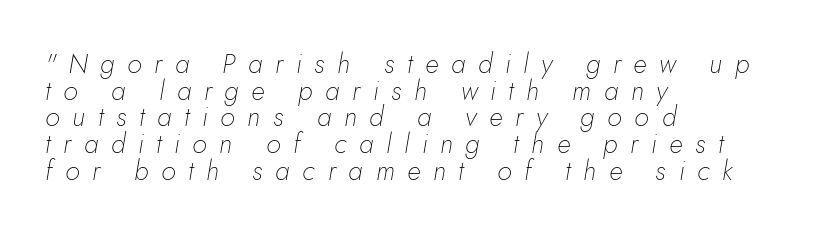
Line beginnings align vertically; line endings do not. Substantial extra tracking has been applied to these lines. The text carries the slant typical of an italic or oblique font. Quick note: interline space is minimal.
